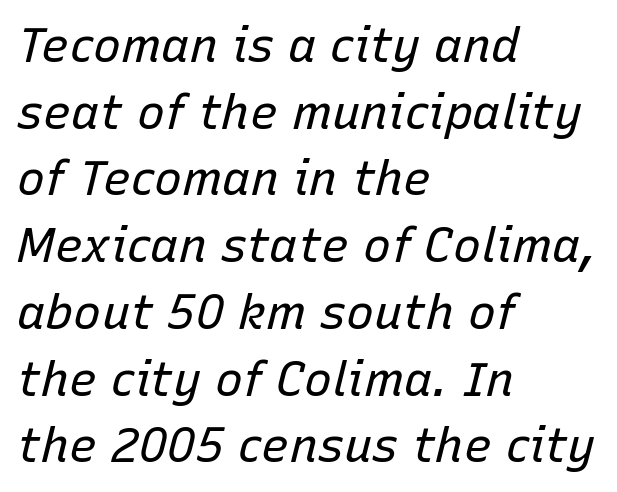
A classic flush-left, rag-right setting is used for this passage. This sample uses an oblique cut, with every glyph tilted off the vertical. Summary of weight: not heavy and not bold. Whoever set this chose a conventional vertical rhythm. Type without underlining.
